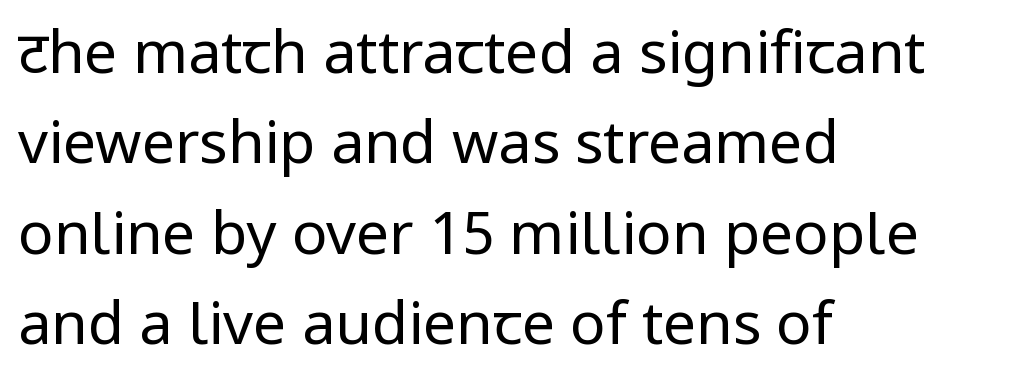
The image shows 59 px regular-weight sans-serif type, upright; set left-aligned, normal line spacing (1.53x), normal letter spacing, not underlined; low stroke contrast and a medium x-height.
